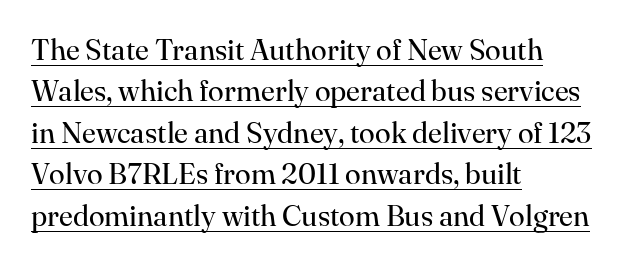
{"serif": "yes", "italic": "no", "bold": "no", "weight": "regular", "width": "normal", "stroke_contrast": "high", "x_height": "small", "monospaced": "no", "underline": "yes", "align": "left", "line_spacing": "normal", "line_spacing_ratio": 1.43, "letter_spacing": "normal", "letter_spacing_em": 0.0, "glyph_px": 29}
